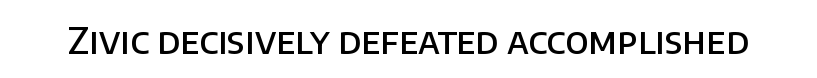
The horizontal fit of the characters is conventional and even. This rendering features lettering with no underline. Spacing verdict: proportional, widths tailored to each character. The sample has been set in demibold, a notch under bold. A roman cut, with each character standing at attention. Regarding serifs, this sample does without them.
